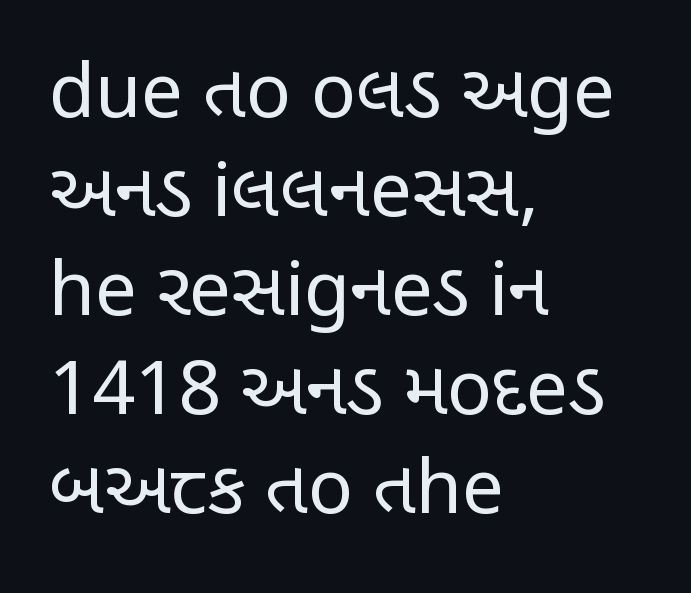
{"serif": "no", "italic": "no", "bold": "no", "weight": "regular", "width": "condensed", "stroke_contrast": "low", "x_height": "large", "monospaced": "no", "underline": "no", "align": "left", "line_spacing": "normal", "line_spacing_ratio": 1.32, "letter_spacing": "normal", "letter_spacing_em": 0.0, "glyph_px": 75}
